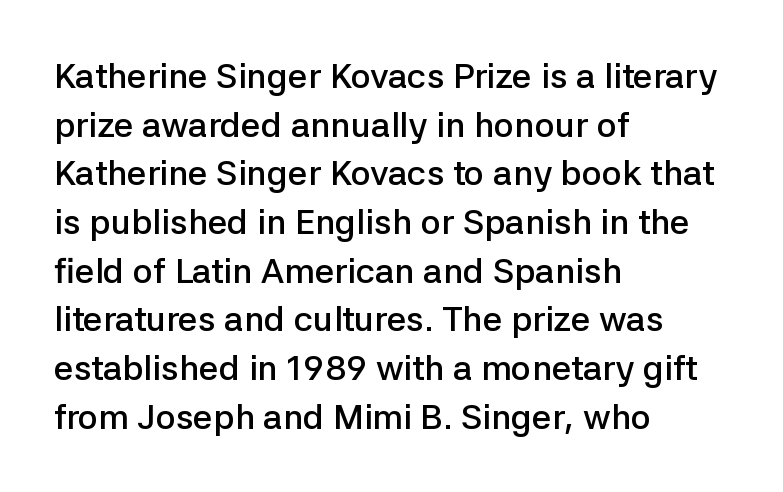
The image shows 35 px semibold sans-serif type, upright; set left-aligned, normal line spacing (1.39x), normal letter spacing, not underlined; low stroke contrast and a medium x-height.
